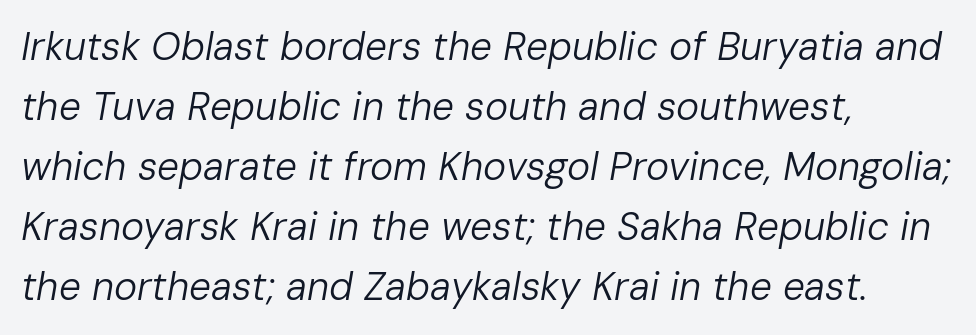
The image shows 39 px regular-weight type, italic (leaning right); set left-aligned, normal line spacing (1.54x), normal letter spacing, not underlined; low stroke contrast and a medium x-height.
